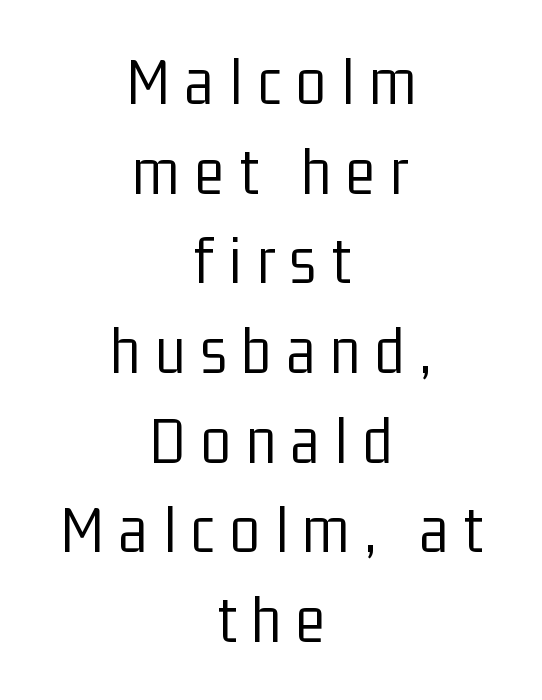
The image shows 69 px light, condensed sans-serif type, upright; set centered, normal line spacing (1.3x), unusually wide letter spacing (+0.22 em), not underlined; low stroke contrast and a medium x-height.
